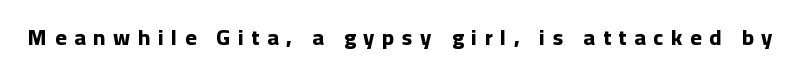
The string is rendered with underlining switched off. The face used here is rendered with a markedly widened letterfit. Summary of weight: heavy, a full bold. A typesetter would mark this as roman, not italic.
